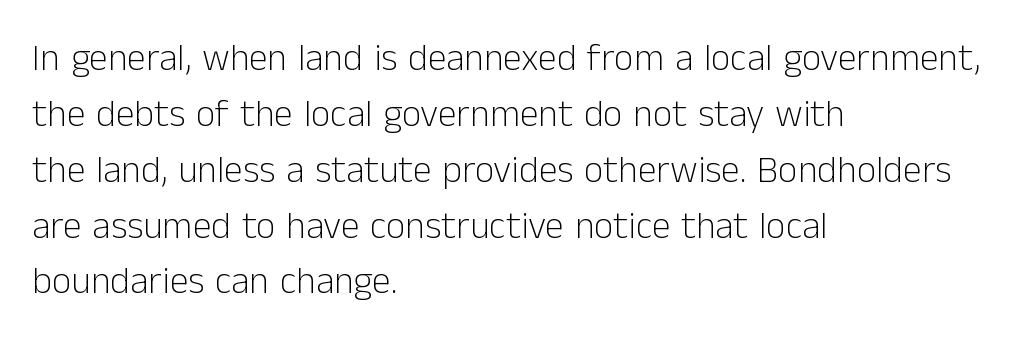
The image shows 38 px light sans-serif type, upright; set left-aligned, normal line spacing (1.47x), normal letter spacing, not underlined; low stroke contrast and a medium x-height.
